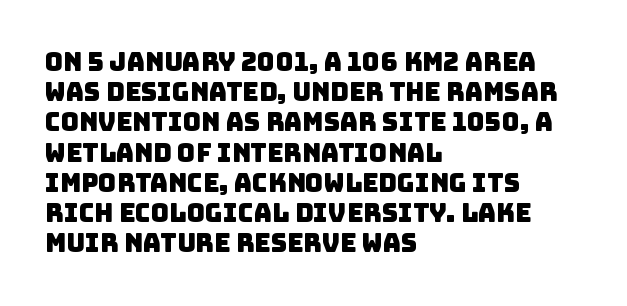
Q: Is the text underlined? A: No.
Q: How is the paragraph aligned? A: Left-aligned.
Q: Is the spacing between letters normal or unusually wide? A: Normal.
